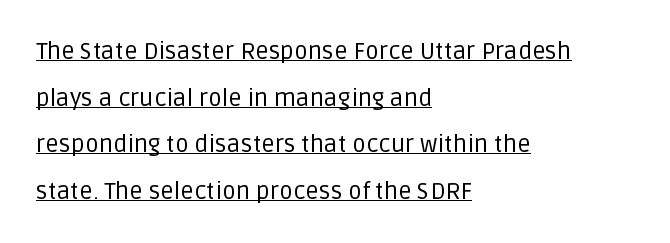
{"italic": "no", "bold": "no", "underline": "yes", "align": "left", "line_spacing": "loose", "line_spacing_ratio": 1.94, "letter_spacing": "normal", "letter_spacing_em": 0.0, "glyph_px": 24}
